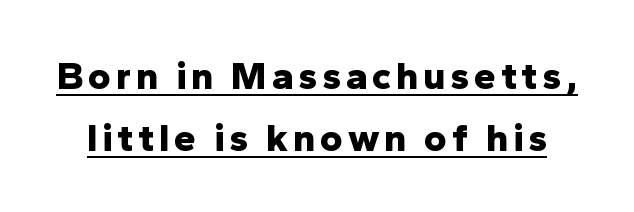
{"serif": "no", "italic": "no", "bold": "yes", "weight": "bold", "width": "normal", "stroke_contrast": "low", "x_height": "medium", "monospaced": "no", "underline": "yes", "line_spacing": "normal", "line_spacing_ratio": 1.58, "glyph_px": 39}
